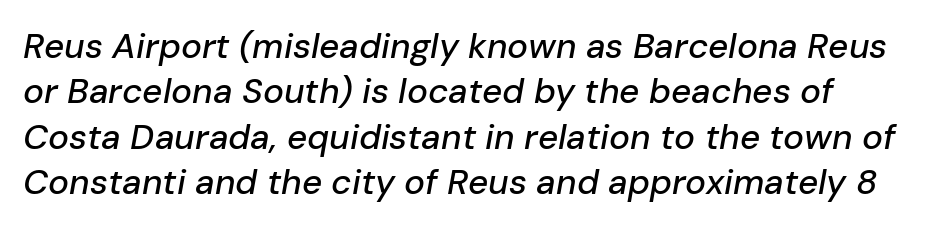
Looks like regular typesetting: each glyph gets only the width it needs. Would a proofreader flag this as italicized? Yes. Vertically, the passage feels balanced, rows spaced as you'd expect. There is no visible air inserted between adjacent glyphs. The space directly below the letters is spotless.
